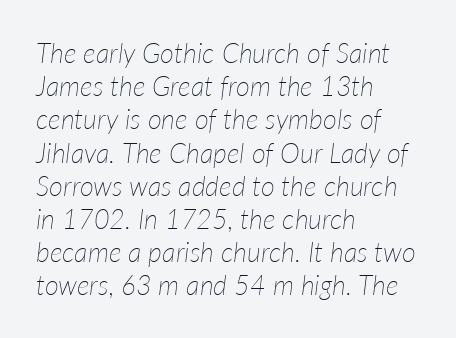
The image shows 27 px text type, italic (leaning right); set left-aligned, line spacing 1.23x, normal letter spacing, not underlined.
